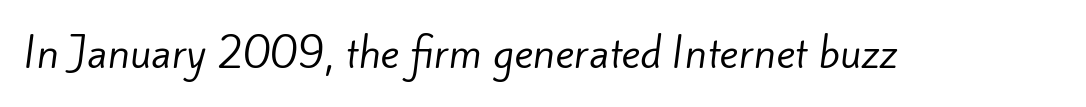
Nothing heavy about these letters — not bold at all. Look at the bottom of the vertical strokes: they stop flat, with no serifs. Clear beneath every line of the passage. Looks like regular typesetting: each glyph gets only the width it needs. The gaps between neighbouring characters are ordinary and unremarkable.
